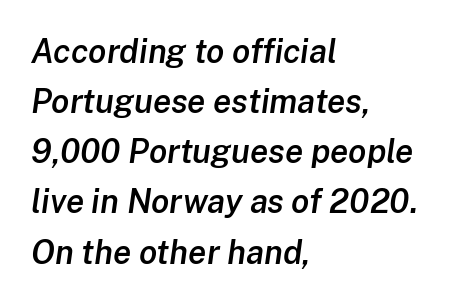
The strokes are fattened partway — semibold, not bold. Rule under the text: the space is simply empty. Designer's note — italics engaged. Looks like regular typesetting: each glyph gets only the width it needs. Default kerning and tracking; the words read as compact shapes.
